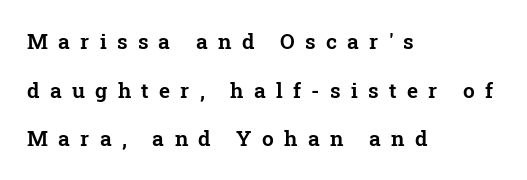
The image shows 21 px text type, upright; set left-aligned, loose line spacing (2.32x), unusually wide letter spacing (+0.49 em), not underlined.
